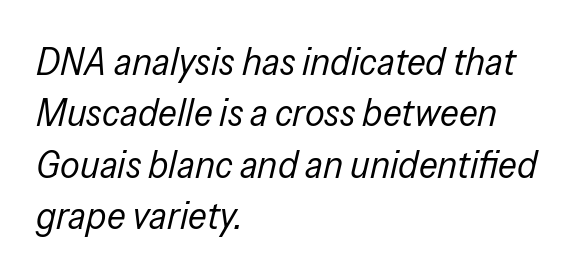
{"italic": "yes", "lean": "right", "slant_degrees": 13, "bold": "no", "weight": "regular", "width": "condensed", "stroke_contrast": "low", "x_height": "medium", "monospaced": "no", "underline": "no", "align": "left", "line_spacing": "normal", "line_spacing_ratio": 1.32, "letter_spacing": "normal", "letter_spacing_em": 0.0, "glyph_px": 39}
